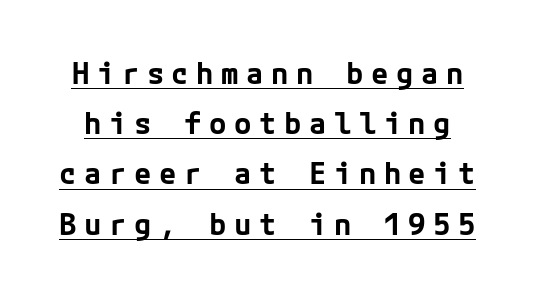
The image shows 29 px bold sans-serif type, upright; set line spacing 1.73x, unusually wide letter spacing (+0.26 em), underlined; low stroke contrast and a medium x-height.
